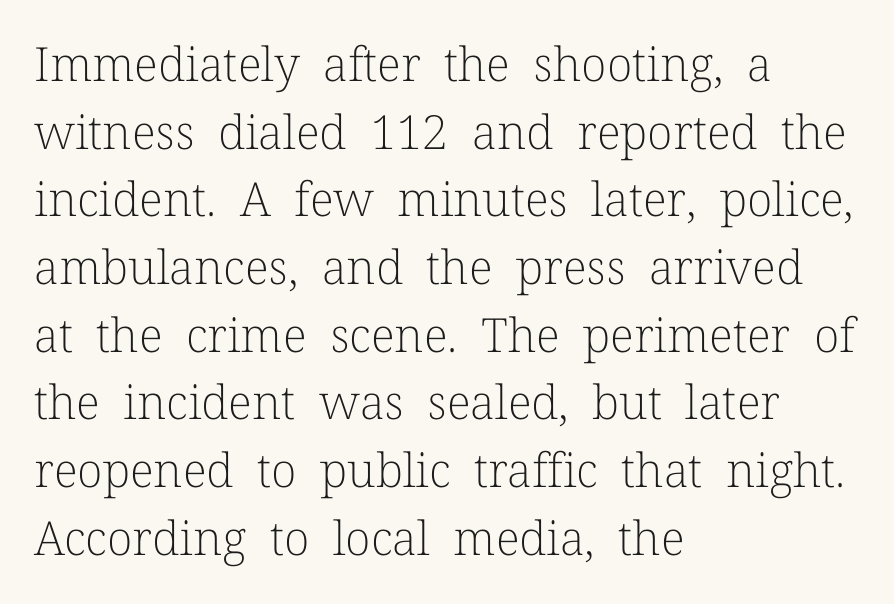
The image shows 47 px light serif type, upright; set left-aligned, normal line spacing (1.44x), normal letter spacing, not underlined; low stroke contrast and a medium x-height.
